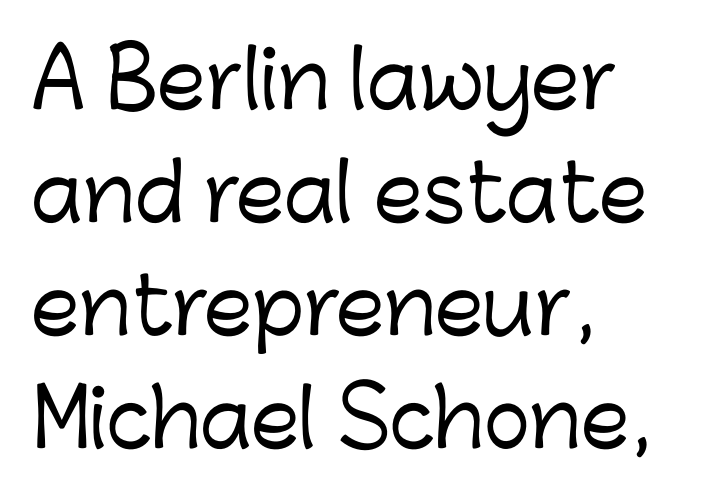
Students, note that the glyphs here touch the page at normal intervals. The space between consecutive lines is moderate. Posture: upright roman. Varying glyph widths throughout — classic text-font behaviour. The passage is arranged the way most books set body copy — flush left.
